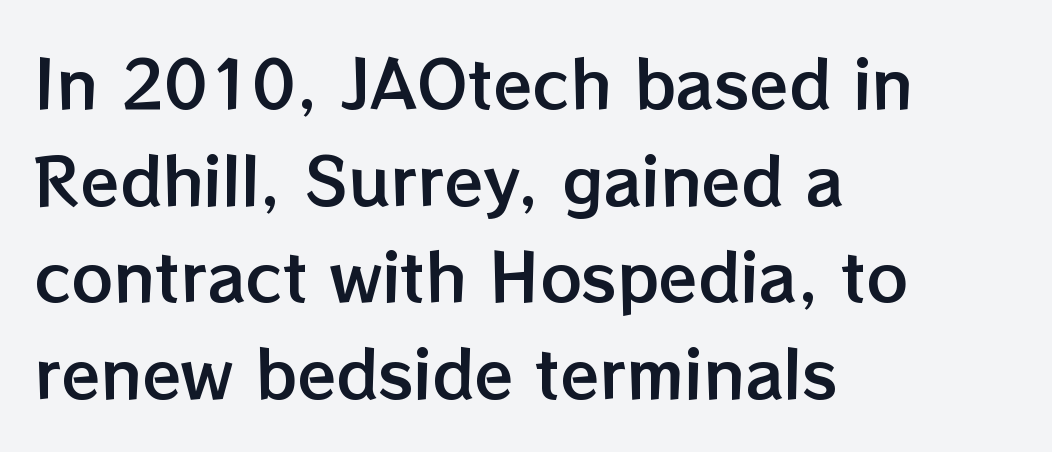
Is there much room between lines? A standard amount, neither cramped nor airy. Honestly, there is no underline to notice here at all. Tracking value appears to be zero — textbook default spacing. The passage shown is typed in a proportional face where columns would drift. The axis of the letterforms is exactly vertical.
